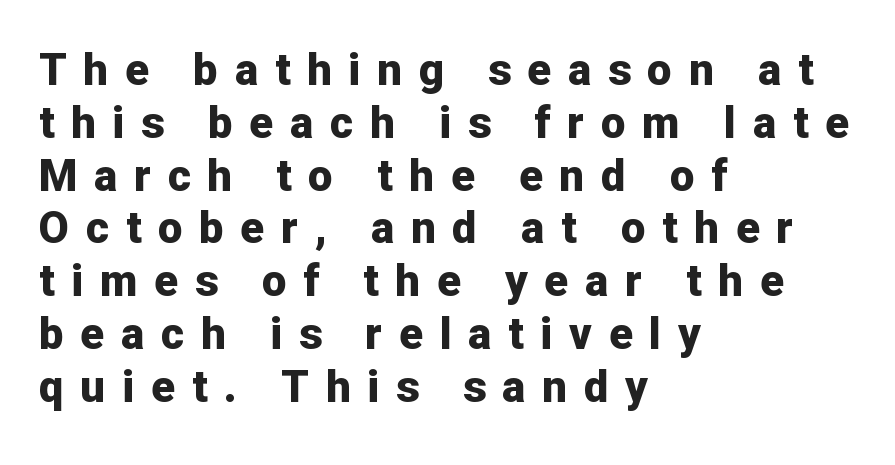
Q: Is the text bold? A: Yes.
Q: Is the text italic (slanted)? A: No, it is upright.
Q: Is the typeface a serif or a sans-serif typeface? A: Sans-serif.
Q: Is the text underlined? A: No.
Q: How is the paragraph aligned? A: Left-aligned.
Q: Is the spacing between letters normal or unusually wide? A: Unusually wide.
Q: Width (condensed, normal, or wide)? A: Normal.
Q: Stroke contrast? A: Low.
Q: x-height? A: Medium.
Q: Monospaced? A: No.
